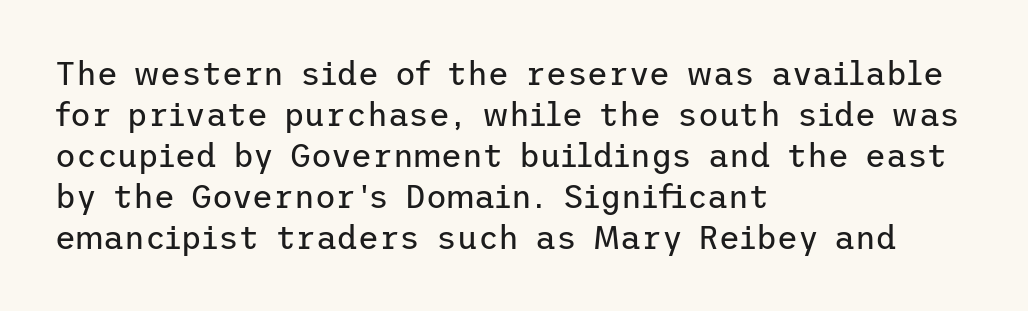
The image shows 32 px regular-weight sans-serif type, upright; set left-aligned, normal line spacing (1.28x), normal letter spacing, not underlined; low stroke contrast and a medium x-height.
